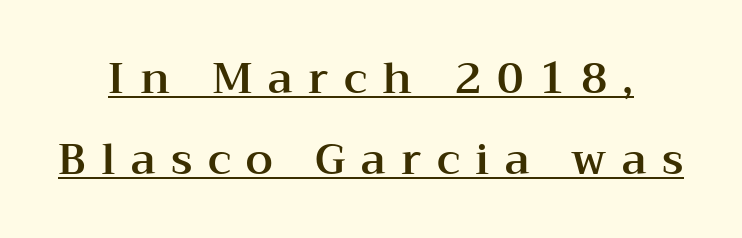
The image shows 43 px wide serif type, upright; set line spacing 1.88x, unusually wide letter spacing (+0.36 em), underlined; medium stroke contrast and a medium x-height.
